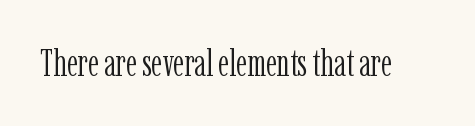
Q: Is the text bold? A: No.
Q: Is the text italic (slanted)? A: No, it is upright.
Q: Is the typeface a serif or a sans-serif typeface? A: Serif.
Q: Is the text underlined? A: No.
Q: Is the spacing between letters normal or unusually wide? A: Normal.
Q: Width (condensed, normal, or wide)? A: Condensed.
Q: Stroke contrast? A: Low.
Q: x-height? A: Medium.
Q: Monospaced? A: No.
